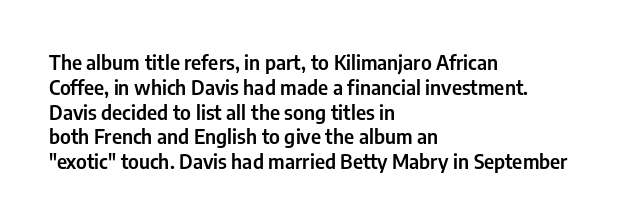
Q: Is the text italic (slanted)? A: No, it is upright.
Q: Is the text underlined? A: No.
Q: How is the paragraph aligned? A: Left-aligned.
Q: Is the spacing between letters normal or unusually wide? A: Normal.
